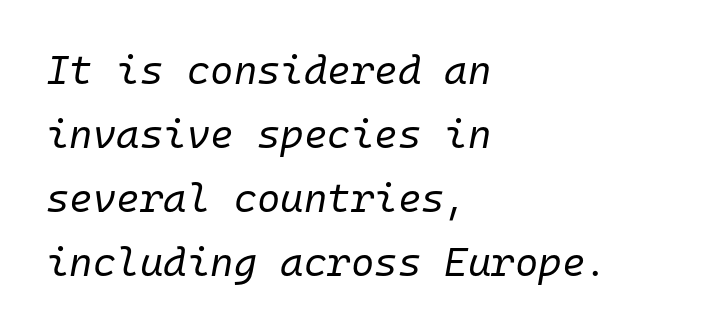
{"italic": "yes", "lean": "right", "slant_degrees": 10, "bold": "no", "weight": "regular", "width": "normal", "stroke_contrast": "low", "x_height": "medium", "monospaced": "yes", "underline": "no", "align": "left", "line_spacing": "normal", "line_spacing_ratio": 1.6, "letter_spacing": "normal", "letter_spacing_em": 0.0, "glyph_px": 40}
